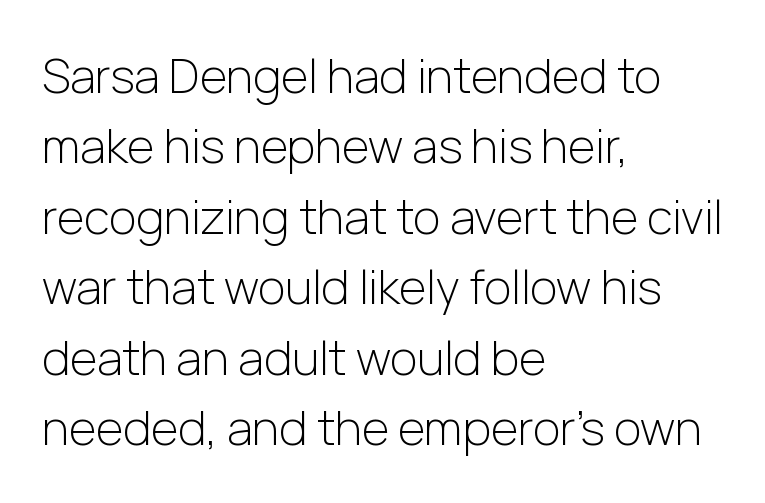
Q: Is the text bold? A: No.
Q: Is the text italic (slanted)? A: No, it is upright.
Q: Is the typeface a serif or a sans-serif typeface? A: Sans-serif.
Q: Is the text underlined? A: No.
Q: How is the paragraph aligned? A: Left-aligned.
Q: Is the spacing between letters normal or unusually wide? A: Normal.
Q: Is the spacing between lines tight, normal or loose? A: Normal.
Q: Width (condensed, normal, or wide)? A: Normal.
Q: Stroke contrast? A: Low.
Q: x-height? A: Medium.
Q: Monospaced? A: No.
